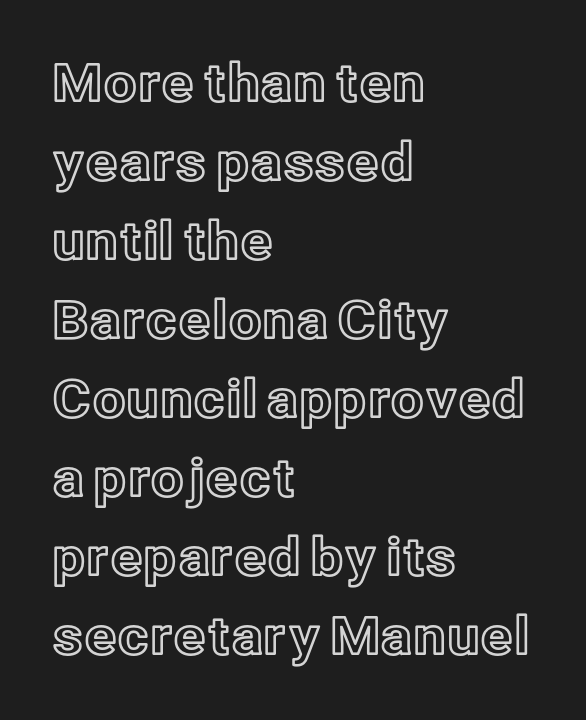
These lines are rendered in a variable-pitch font. In terms of leading, this rendering sits right in the middle. How are the letters spaced? Ordinarily, with no added tracking. Upright lettering throughout. In CSS terms this would be text-align: left. Just letters on the line, the space beneath them empty.
